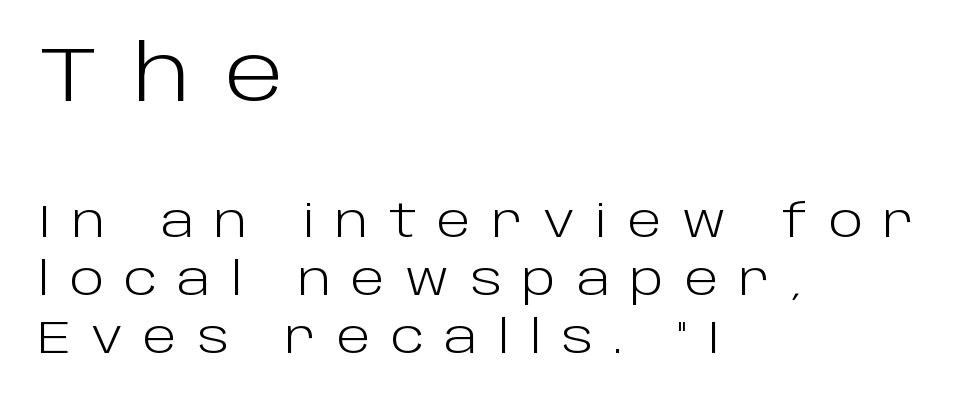
Q: Is the text bold? A: No.
Q: Is the text italic (slanted)? A: No, it is upright.
Q: Is the typeface a serif or a sans-serif typeface? A: Sans-serif.
Q: Is the text underlined? A: No.
Q: How is the paragraph aligned? A: Left-aligned.
Q: Is the spacing between letters normal or unusually wide? A: Unusually wide.
Q: Is the spacing between lines tight, normal or loose? A: Normal.
Q: Which block of text is set in a larger size, the first (top) or the second (bottom)? A: The first (top) one.
Q: Width (condensed, normal, or wide)? A: Normal.
Q: Stroke contrast? A: Low.
Q: x-height? A: Large.
Q: Monospaced? A: No.
